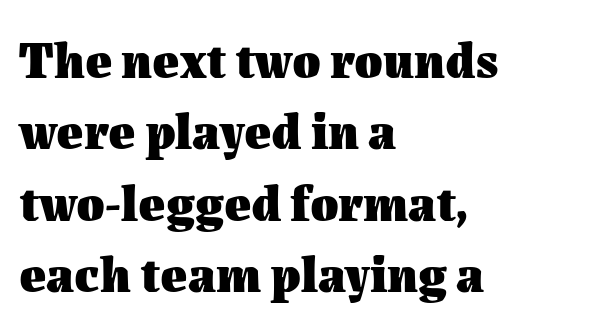
{"italic": "no", "bold": "yes", "weight": "heavy", "width": "normal", "stroke_contrast": "medium", "x_height": "medium", "monospaced": "no", "underline": "no", "align": "left", "line_spacing": "normal", "line_spacing_ratio": 1.4, "letter_spacing": "normal", "letter_spacing_em": 0.0, "glyph_px": 51}
